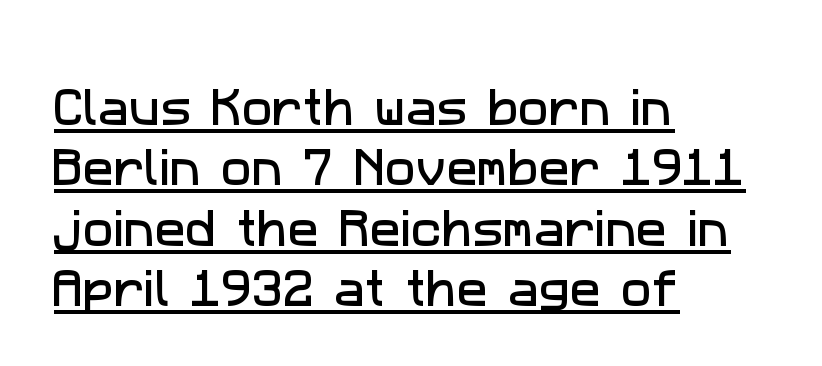
Q: Is the typeface a serif or a sans-serif typeface? A: Sans-serif.
Q: Is the text underlined? A: Yes.
Q: How is the paragraph aligned? A: Left-aligned.
Q: Is the spacing between letters normal or unusually wide? A: Normal.
Q: Is the spacing between lines tight, normal or loose? A: Normal.
Q: Width (condensed, normal, or wide)? A: Normal.
Q: Stroke contrast? A: Low.
Q: x-height? A: Medium.
Q: Monospaced? A: No.
